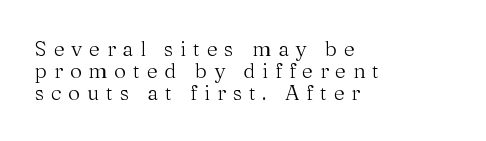
The image shows 21 px text type, upright; set left-aligned, tight line spacing (1.04x), unusually wide letter spacing (+0.32 em), not underlined.
